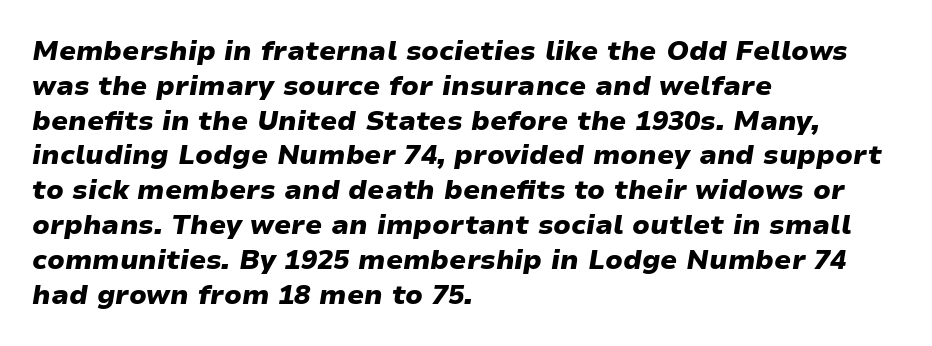
The image shows 27 px bold type, italic (leaning right); set left-aligned, normal line spacing (1.29x), normal letter spacing, not underlined.
